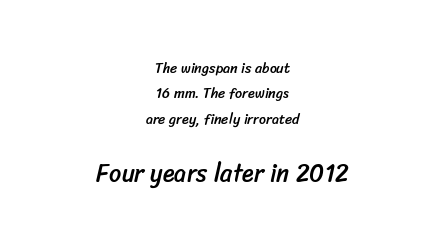
{"underline": "no", "align": "center", "line_spacing_ratio": 1.82, "letter_spacing": "normal", "letter_spacing_em": 0.0, "larger_block": "second", "size_ratio": 1.71, "glyph_px": 24}
